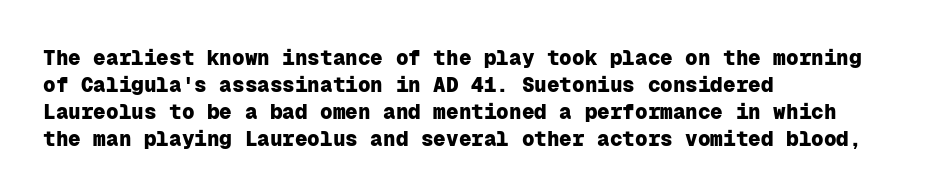
Which margin do the lines hug? The left one — the right edge is uneven. The foot of each line stays bare and open. Strokes here are thick enough to call this a true bold. Does the lettering tilt? It doesn't — this is upright. You could call the tracking neutral — neither tight nor loose. Interline gaps are of average width in this sample.
